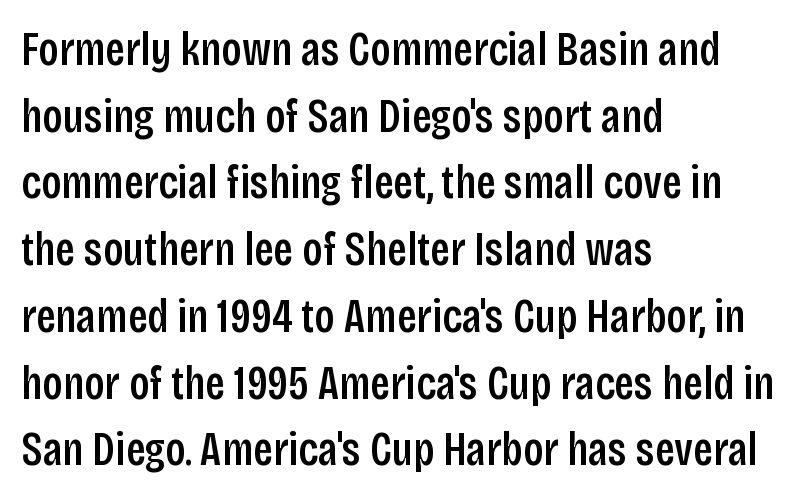
Q: Is the text bold? A: Semi-bold.
Q: Is the text italic (slanted)? A: No, it is upright.
Q: Is the typeface a serif or a sans-serif typeface? A: Sans-serif.
Q: Is the text underlined? A: No.
Q: How is the paragraph aligned? A: Left-aligned.
Q: Is the spacing between letters normal or unusually wide? A: Normal.
Q: Is the spacing between lines tight, normal or loose? A: Normal.
Q: Width (condensed, normal, or wide)? A: Condensed.
Q: Stroke contrast? A: Low.
Q: x-height? A: Large.
Q: Monospaced? A: No.
